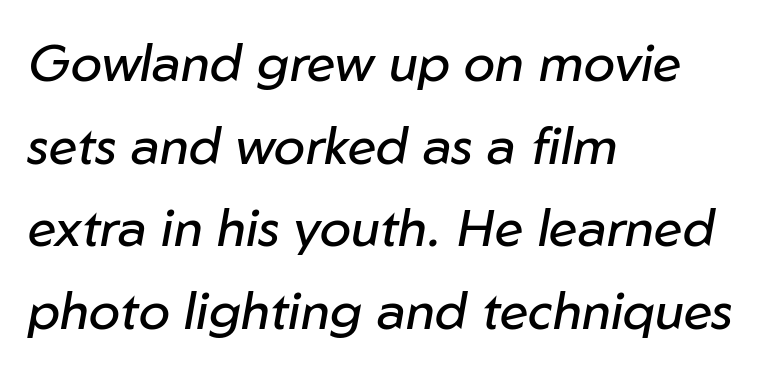
The image shows 52 px regular-weight type, italic (leaning right); set left-aligned, normal line spacing (1.59x), normal letter spacing, not underlined; low stroke contrast and a medium x-height.
